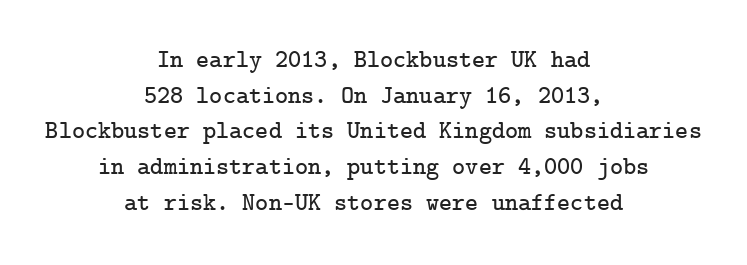
{"italic": "no", "underline": "no", "align": "center", "line_spacing": "normal", "line_spacing_ratio": 1.43, "letter_spacing": "normal", "letter_spacing_em": 0.0, "glyph_px": 25}
